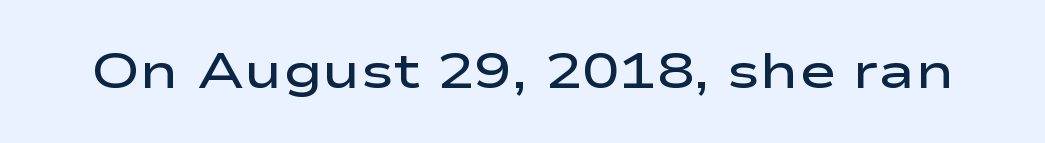
In terms of posture, this sample is upright. Honestly, the letter spacing is just normal — you wouldn't notice it. Note the varied advance widths — an 'i' is clearly narrower than an 'm'. The font family rendered here belongs to the sans-serif group. Descenders hang freely into open space.
